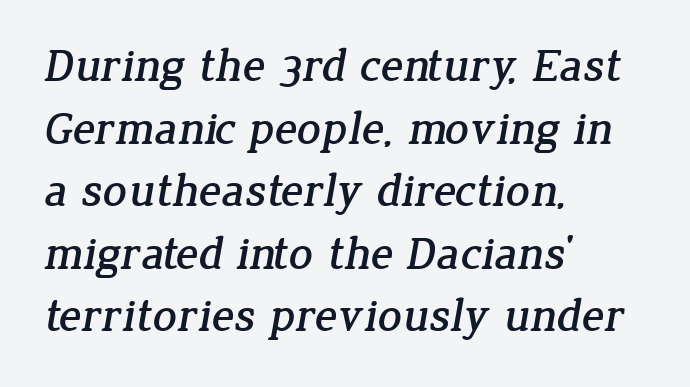
{"serif": "yes", "width": "normal", "stroke_contrast": "low", "x_height": "medium", "monospaced": "no", "underline": "no", "align": "left", "line_spacing": "normal", "line_spacing_ratio": 1.33, "letter_spacing": "normal", "letter_spacing_em": 0.0, "glyph_px": 47}
